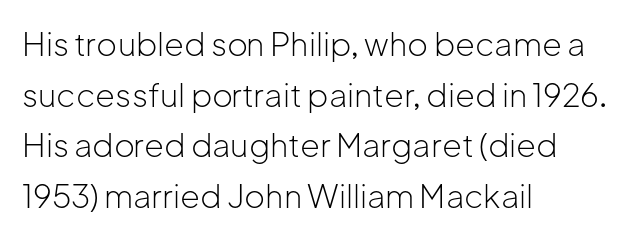
The gap between lines stays unmarked. The font sits on the lighter half of the weight spectrum, regular included. The paragraph shown leans on its left margin. Short note: letters normally spaced.
